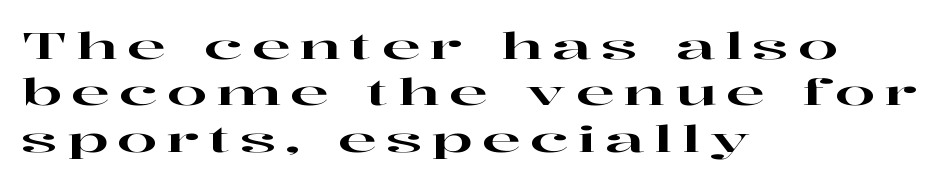
The image shows 36 px wide serif type, upright; set left-aligned, normal line spacing (1.29x), unusually wide letter spacing (+0.26 em), not underlined; high stroke contrast and a medium x-height.
